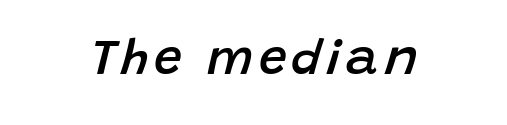
The image shows 50 px semibold type, italic (leaning right); set not underlined; low stroke contrast and a large x-height.
